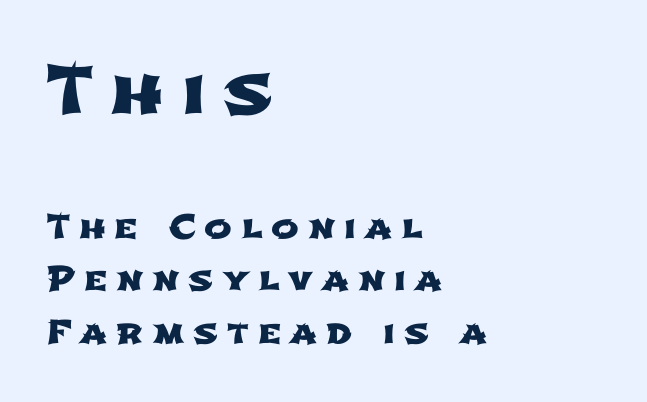
The image shows 66 px wide sans-serif type; set left-aligned, normal line spacing (1.59x), unusually wide letter spacing (+0.27 em), not underlined; the first (top) block is 2.0x larger; low stroke contrast and a medium x-height.
